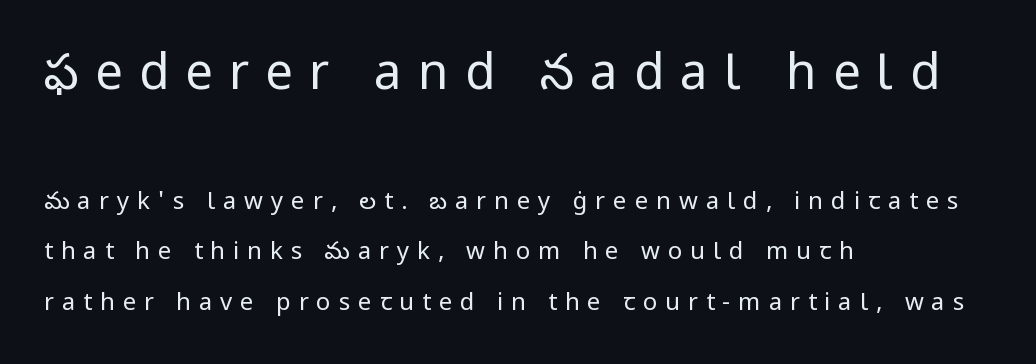
The composition opens big and finishes small. The rendering inserts visible extra space after every character. Horizontal bands of white between lines are thick stripes. Is the type heavy? It reads as light-to-regular instead. Classification — sans serif. Character widths vary here, with narrow letters taking less room than wide ones.
